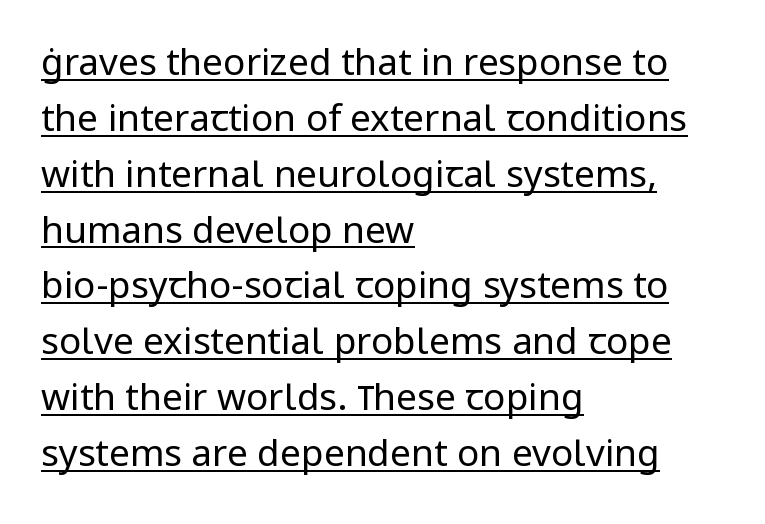
Q: Is the text bold? A: No.
Q: Is the text italic (slanted)? A: No, it is upright.
Q: Is the typeface a serif or a sans-serif typeface? A: Sans-serif.
Q: Is the text underlined? A: Yes.
Q: How is the paragraph aligned? A: Left-aligned.
Q: Is the spacing between letters normal or unusually wide? A: Normal.
Q: Is the spacing between lines tight, normal or loose? A: Normal.
Q: Width (condensed, normal, or wide)? A: Normal.
Q: Stroke contrast? A: Low.
Q: x-height? A: Medium.
Q: Monospaced? A: No.
